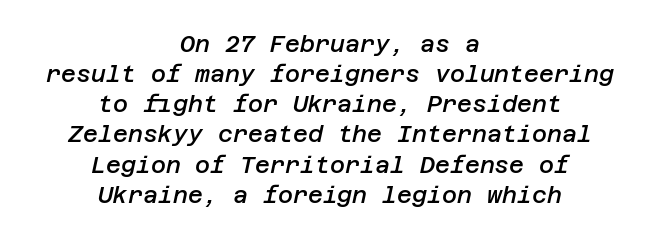
Q: Is the text bold? A: Semi-bold.
Q: Is the text italic (slanted)? A: Yes, it leans right by about 12 degrees.
Q: Is the text underlined? A: No.
Q: How is the paragraph aligned? A: Centered.
Q: Is the spacing between letters normal or unusually wide? A: Normal.
Q: Is the spacing between lines tight, normal or loose? A: Normal.
